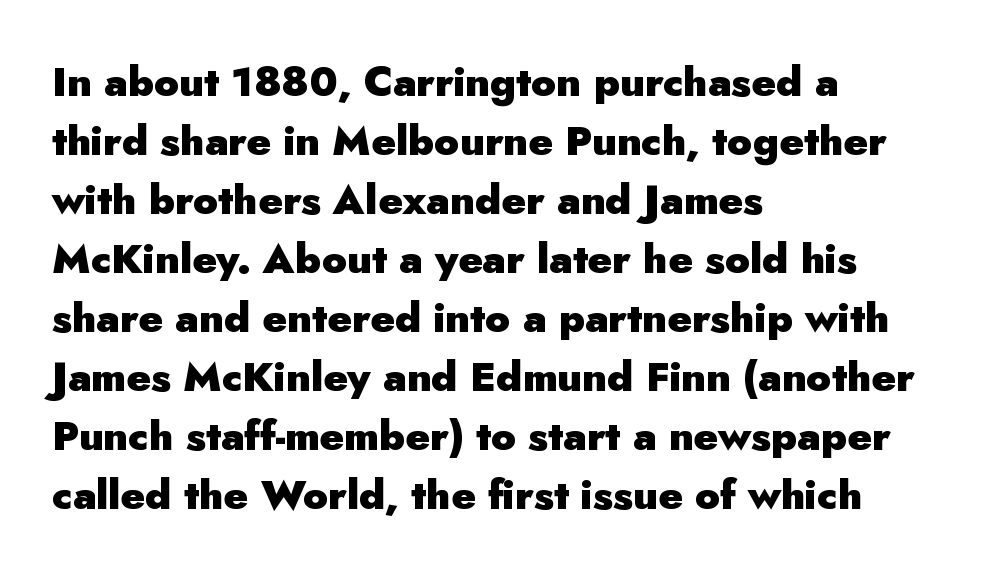
The image shows 41 px heavy sans-serif type, upright; set left-aligned, normal line spacing (1.44x), normal letter spacing, not underlined; low stroke contrast and a small x-height.
